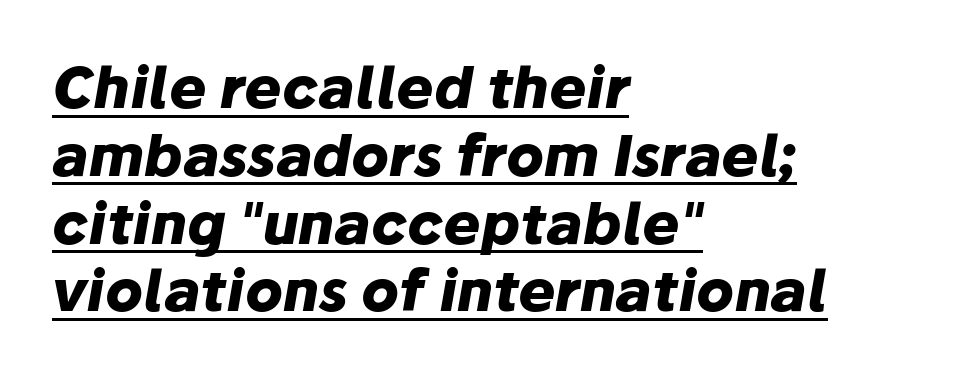
Q: Is the text bold? A: Yes.
Q: Is the text italic (slanted)? A: Yes, it leans right by about 10 degrees.
Q: Is the text underlined? A: Yes.
Q: How is the paragraph aligned? A: Left-aligned.
Q: Is the spacing between letters normal or unusually wide? A: Normal.
Q: Width (condensed, normal, or wide)? A: Normal.
Q: Stroke contrast? A: Low.
Q: x-height? A: Medium.
Q: Monospaced? A: No.
